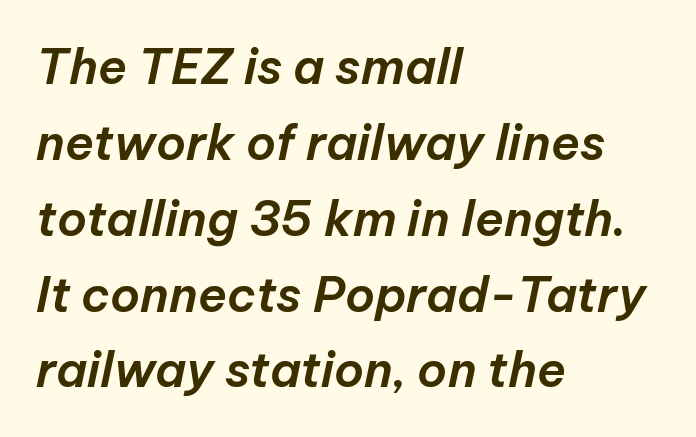
{"italic": "yes", "lean": "right", "slant_degrees": 12, "width": "normal", "stroke_contrast": "low", "x_height": "medium", "monospaced": "no", "underline": "no", "align": "left", "line_spacing": "normal", "line_spacing_ratio": 1.58, "letter_spacing": "normal", "letter_spacing_em": 0.0, "glyph_px": 48}
